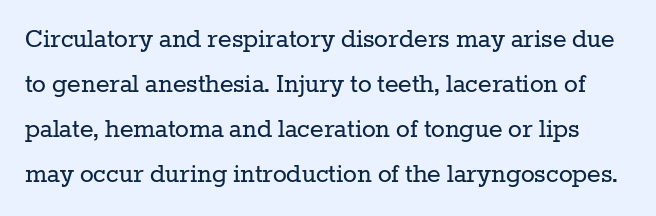
No extra tracking has been applied to these lines. Unmarked baselines from the first word to the last. This sample has the flowing, uneven cadence of proportional lettering. Rows of type keep a routine distance in the vertical direction. Typographically, this falls in the serif category.
